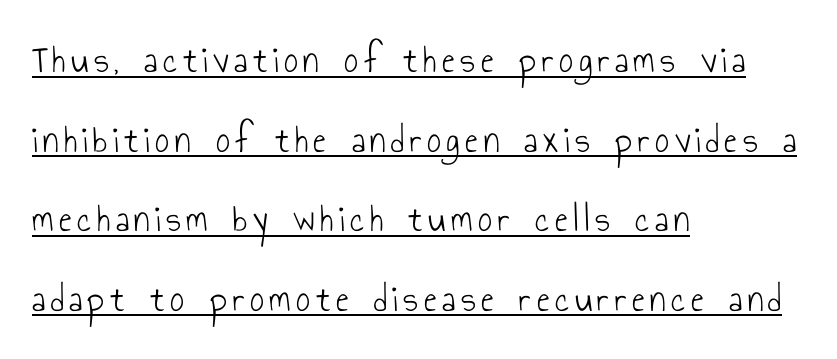
Q: Is the text bold? A: No.
Q: Is the text italic (slanted)? A: No, it is upright.
Q: Is the typeface a serif or a sans-serif typeface? A: Sans-serif.
Q: Is the text underlined? A: Yes.
Q: How is the paragraph aligned? A: Left-aligned.
Q: Is the spacing between lines tight, normal or loose? A: Loose.
Q: Width (condensed, normal, or wide)? A: Condensed.
Q: Stroke contrast? A: Low.
Q: x-height? A: Small.
Q: Monospaced? A: No.
